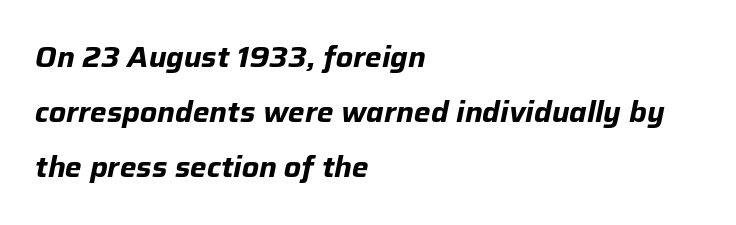
The image shows 28 px bold type, italic (leaning right); set left-aligned, loose line spacing (1.96x), normal letter spacing, not underlined; low stroke contrast and a medium x-height.
